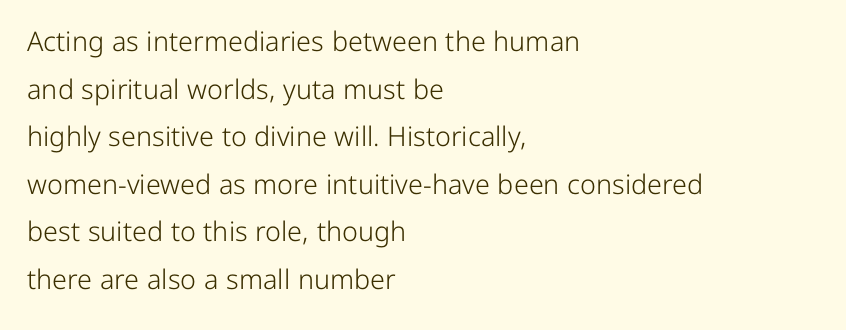
Q: Is the text bold? A: No.
Q: Is the text italic (slanted)? A: No, it is upright.
Q: Is the text underlined? A: No.
Q: How is the paragraph aligned? A: Left-aligned.
Q: Is the spacing between letters normal or unusually wide? A: Normal.
